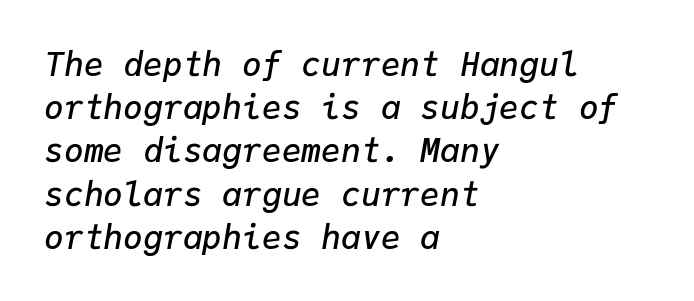
The image shows 33 px semibold type, italic (leaning right), monospaced; set left-aligned, normal line spacing (1.31x), normal letter spacing, not underlined; low stroke contrast and a medium x-height.
